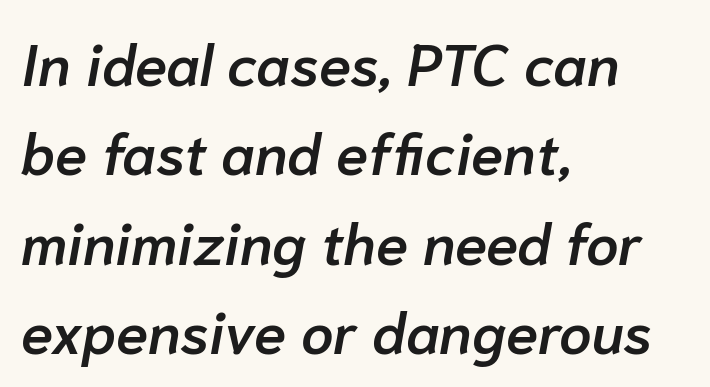
The image shows 58 px semibold type, italic (leaning right); set left-aligned, normal line spacing (1.54x), normal letter spacing, not underlined; low stroke contrast and a medium x-height.
